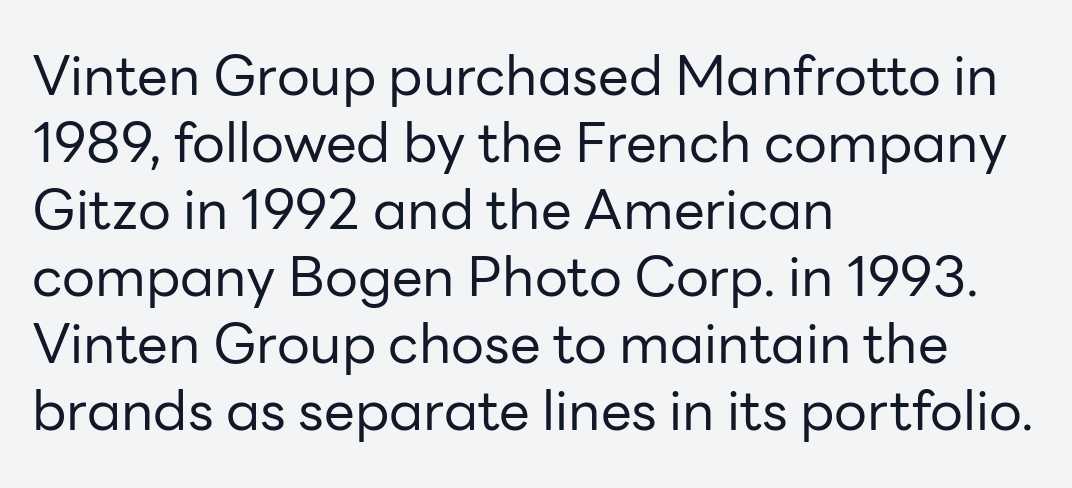
Q: Is the text bold? A: No.
Q: Is the text italic (slanted)? A: No, it is upright.
Q: Is the typeface a serif or a sans-serif typeface? A: Sans-serif.
Q: Is the text underlined? A: No.
Q: How is the paragraph aligned? A: Left-aligned.
Q: Is the spacing between letters normal or unusually wide? A: Normal.
Q: Width (condensed, normal, or wide)? A: Normal.
Q: Stroke contrast? A: Low.
Q: x-height? A: Medium.
Q: Monospaced? A: No.
